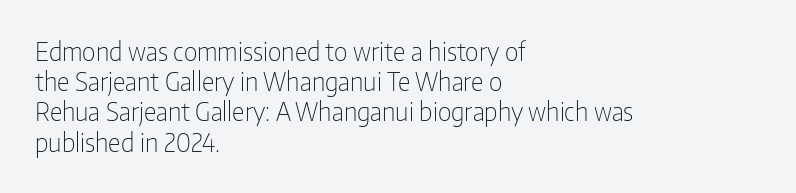
Q: Is the text bold? A: No.
Q: Is the text italic (slanted)? A: No, it is upright.
Q: Is the text underlined? A: No.
Q: How is the paragraph aligned? A: Left-aligned.
Q: Is the spacing between letters normal or unusually wide? A: Normal.
